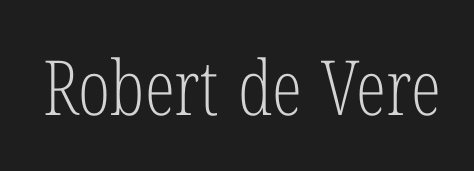
These lines were composed using upright roman letters. A typesetter would call this proportional, since set widths differ per character. Plain, unruled lines of type. Vertical stems look standard width or narrower in stroke.
